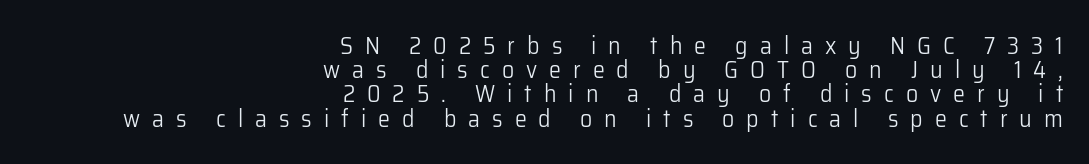
{"italic": "no", "bold": "no", "underline": "no", "align": "right", "line_spacing": "tight", "line_spacing_ratio": 1.01, "letter_spacing": "wide", "letter_spacing_em": 0.5, "glyph_px": 24}
